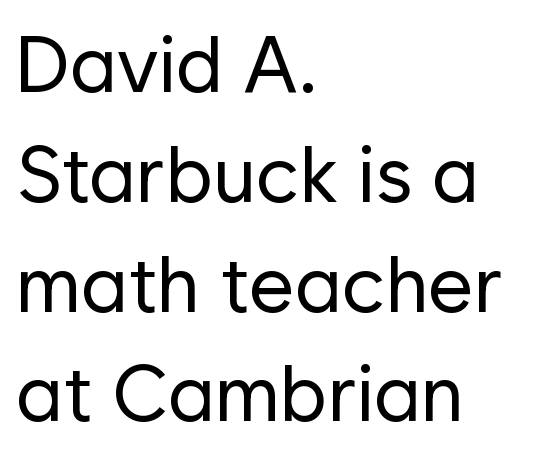
Does the copy run flush right? No — it runs flush left. Looks like regular typesetting: each glyph gets only the width it needs. Italic: no, the glyphs are upright roman. Nobody drew a line under any word here.
